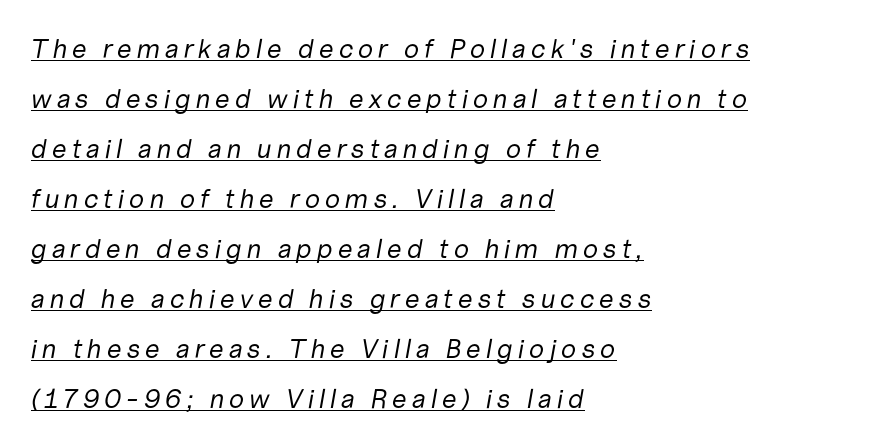
Line starts are locked; line ends wander. The rendering uses the underline text-decoration. No heavy texture on the line: the type isn't bold. The rendering applies a slant to the glyphs.
